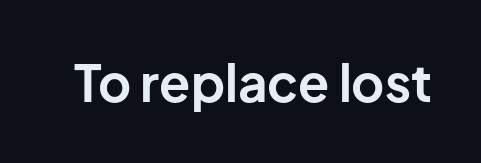
Q: Is the text bold? A: Yes.
Q: Is the text italic (slanted)? A: No, it is upright.
Q: Is the typeface a serif or a sans-serif typeface? A: Sans-serif.
Q: Is the text underlined? A: No.
Q: Is the spacing between letters normal or unusually wide? A: Normal.
Q: Width (condensed, normal, or wide)? A: Normal.
Q: Stroke contrast? A: Low.
Q: x-height? A: Medium.
Q: Monospaced? A: No.
